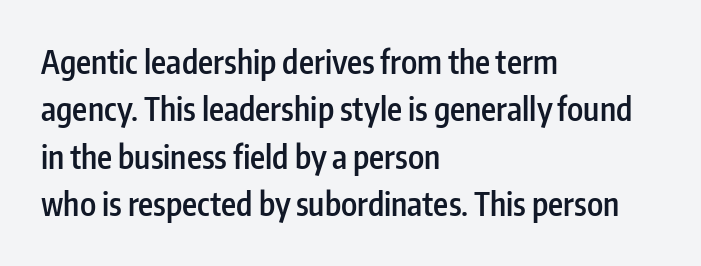
Plain, unruled lines of type. Its strokes are somewhat broadened, the hallmark of semibold type. The designer went with a sans here, leaving each stem footless. Glyph-to-glyph distance matches everyday printed text.
